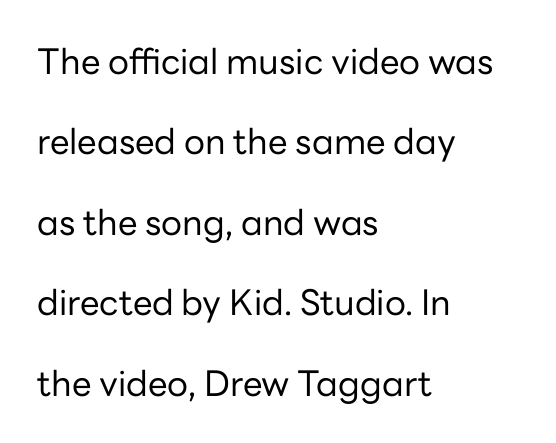
The image shows 35 px regular-weight sans-serif type, upright; set left-aligned, loose line spacing (2.3x), normal letter spacing, not underlined; low stroke contrast and a medium x-height.
